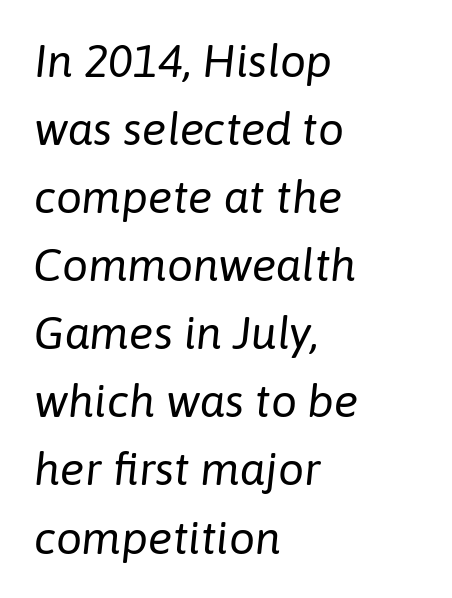
The image shows 46 px regular-weight type, italic (leaning right); set left-aligned, normal line spacing (1.48x), normal letter spacing, not underlined; low stroke contrast and a medium x-height.
